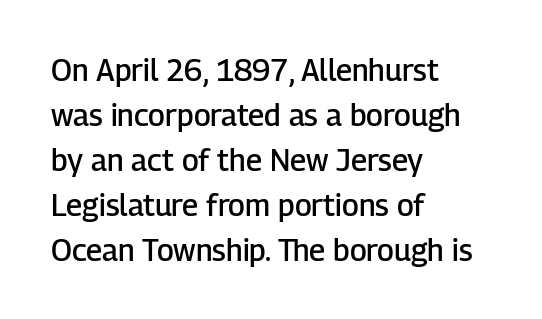
Q: Is the text bold? A: Semi-bold.
Q: Is the text italic (slanted)? A: No, it is upright.
Q: Is the typeface a serif or a sans-serif typeface? A: Sans-serif.
Q: Is the text underlined? A: No.
Q: How is the paragraph aligned? A: Left-aligned.
Q: Is the spacing between letters normal or unusually wide? A: Normal.
Q: Is the spacing between lines tight, normal or loose? A: Normal.
Q: Width (condensed, normal, or wide)? A: Normal.
Q: Stroke contrast? A: Low.
Q: x-height? A: Medium.
Q: Monospaced? A: No.
